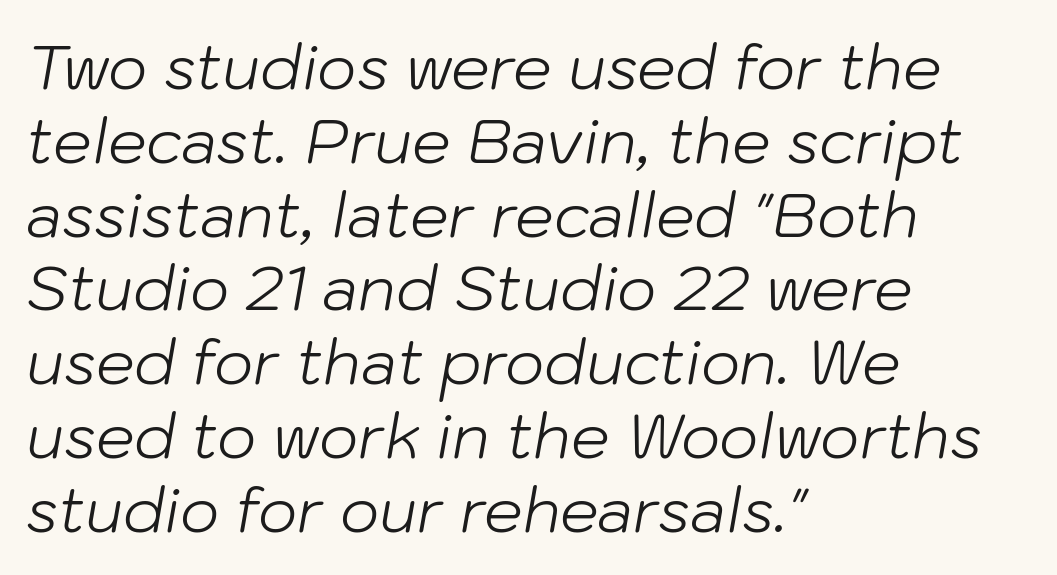
{"italic": "yes", "lean": "right", "slant_degrees": 10, "bold": "no", "weight": "light", "width": "normal", "stroke_contrast": "low", "x_height": "medium", "monospaced": "no", "underline": "no", "align": "left", "line_spacing_ratio": 1.21, "letter_spacing": "normal", "letter_spacing_em": 0.0, "glyph_px": 61}
